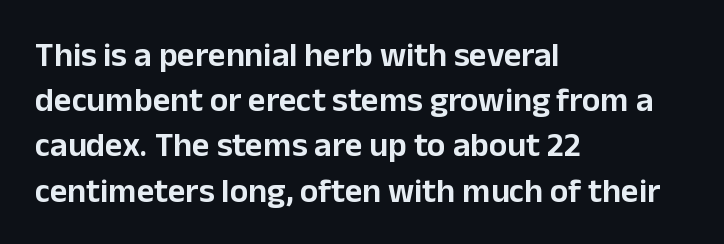
The image shows 34 px sans-serif type, upright; set left-aligned, normal line spacing (1.33x), normal letter spacing, not underlined; low stroke contrast and a medium x-height.
